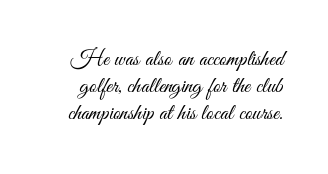
The image shows 23 px text type; set line spacing 1.17x, normal letter spacing, not underlined.
